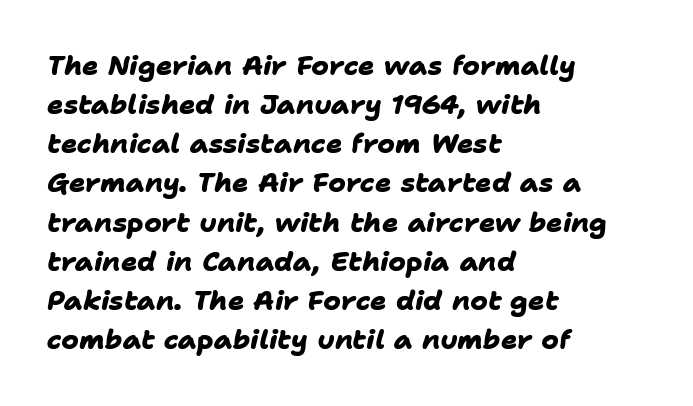
In terms of leading, this rendering sits right in the middle. Has an underline been added? It has not. In terms of weight, the rendering is a true, heavy bold. Each word holds together tightly as a unit, with standard inter-letter gaps.
